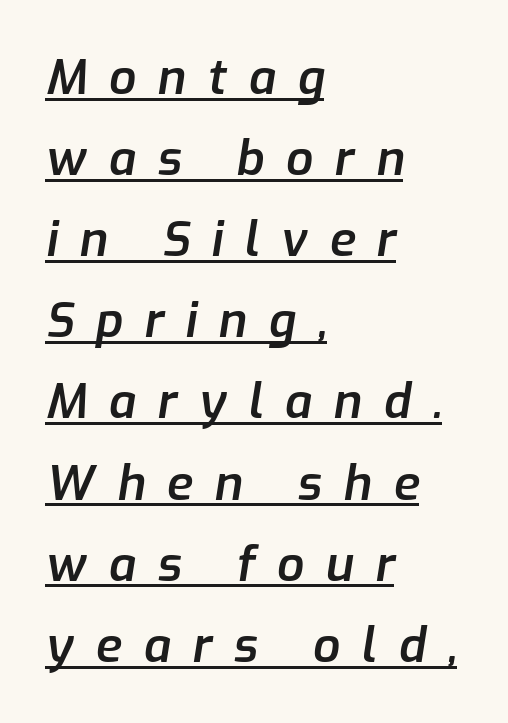
The image shows 48 px semibold type, italic (leaning right); set left-aligned, normal line spacing (1.69x), unusually wide letter spacing (+0.45 em), underlined; low stroke contrast and a medium x-height.
